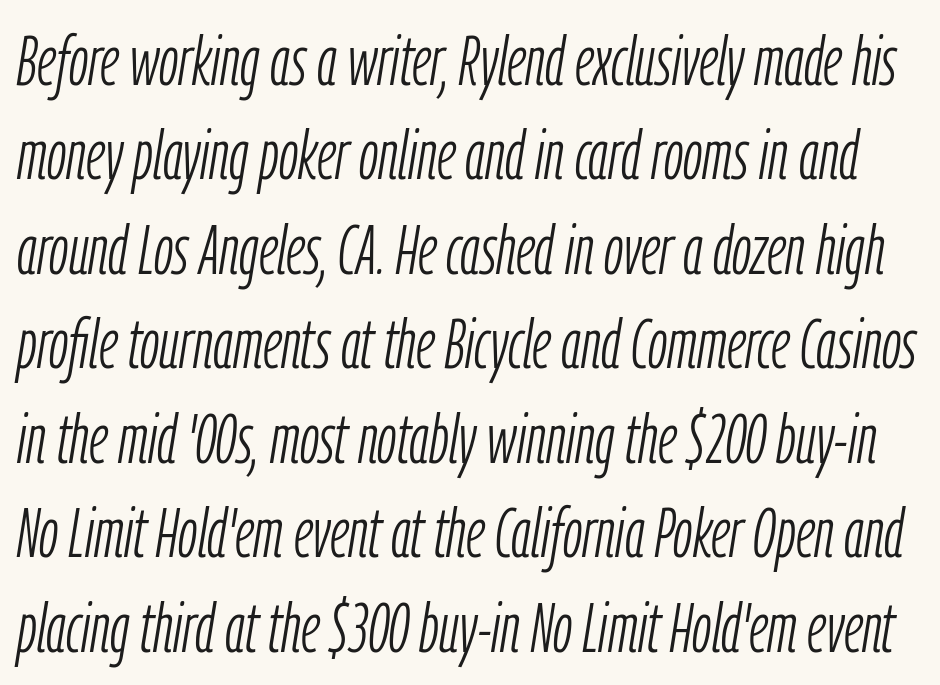
Q: Is the text bold? A: No.
Q: Is the text italic (slanted)? A: Yes, it leans right by about 9 degrees.
Q: Is the text underlined? A: No.
Q: Is the spacing between letters normal or unusually wide? A: Normal.
Q: Is the spacing between lines tight, normal or loose? A: Normal.
Q: Width (condensed, normal, or wide)? A: Condensed.
Q: Stroke contrast? A: Low.
Q: x-height? A: Medium.
Q: Monospaced? A: No.
